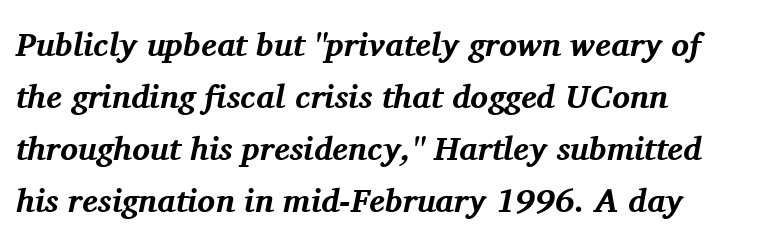
{"serif": "yes", "italic": "yes", "lean": "right", "slant_degrees": 11, "bold": "yes", "weight": "bold", "width": "normal", "stroke_contrast": "medium", "x_height": "medium", "monospaced": "no", "underline": "no", "align": "left", "line_spacing": "normal", "line_spacing_ratio": 1.58, "letter_spacing": "normal", "letter_spacing_em": 0.0, "glyph_px": 33}
